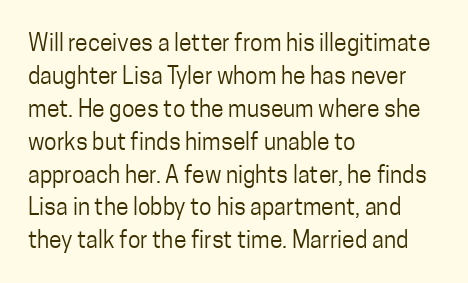
The image shows 23 px text type, upright; set left-aligned, normal line spacing (1.43x), normal letter spacing, not underlined.
